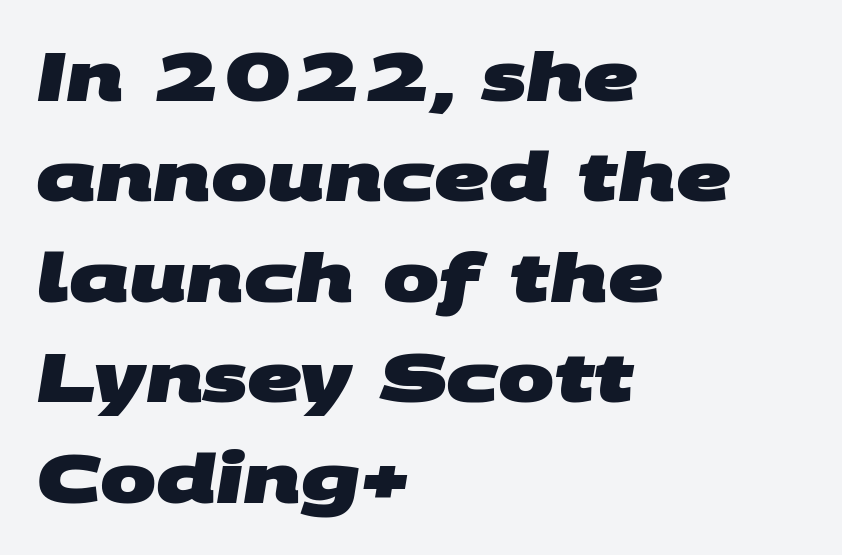
{"serif": "no", "bold": "yes", "weight": "heavy", "width": "wide", "stroke_contrast": "medium", "x_height": "large", "monospaced": "no", "underline": "no", "align": "left", "line_spacing": "normal", "line_spacing_ratio": 1.5, "letter_spacing": "normal", "letter_spacing_em": 0.0, "glyph_px": 67}
